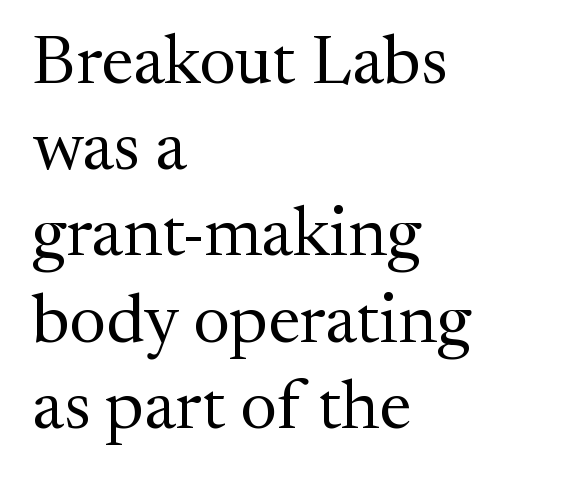
Teacher's note: observe the even left margin — that is flush-left alignment. Classification — serif. No word sits above an underline. Each letter keeps its own natural width here, so spacing adapts to shape. Quick note: not italic, upright. Weight class: somewhere from thin through regular.
